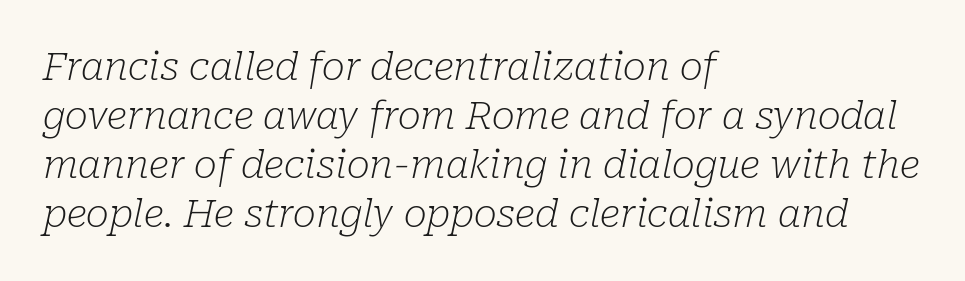
Q: Is the text bold? A: No.
Q: Is the text italic (slanted)? A: Yes, it leans right by about 10 degrees.
Q: Is the typeface a serif or a sans-serif typeface? A: Serif.
Q: Is the text underlined? A: No.
Q: How is the paragraph aligned? A: Left-aligned.
Q: Is the spacing between letters normal or unusually wide? A: Normal.
Q: Is the spacing between lines tight, normal or loose? A: Normal.
Q: Width (condensed, normal, or wide)? A: Normal.
Q: Stroke contrast? A: Low.
Q: x-height? A: Medium.
Q: Monospaced? A: No.
